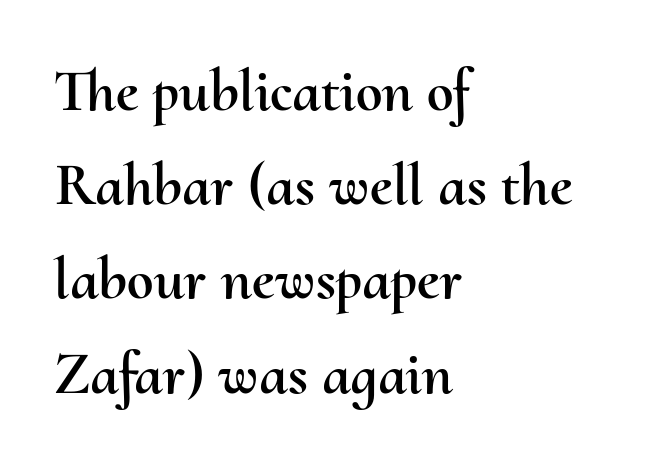
{"italic": "no", "width": "normal", "stroke_contrast": "medium", "x_height": "small", "monospaced": "no", "underline": "no", "align": "left", "line_spacing": "normal", "line_spacing_ratio": 1.57, "letter_spacing": "normal", "letter_spacing_em": 0.0, "glyph_px": 60}
